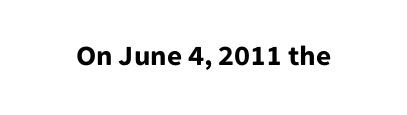
Q: Is the text bold? A: Yes.
Q: Is the text italic (slanted)? A: No, it is upright.
Q: Is the typeface a serif or a sans-serif typeface? A: Sans-serif.
Q: Is the text underlined? A: No.
Q: Is the spacing between letters normal or unusually wide? A: Normal.
Q: Width (condensed, normal, or wide)? A: Normal.
Q: Stroke contrast? A: Low.
Q: x-height? A: Medium.
Q: Monospaced? A: No.
